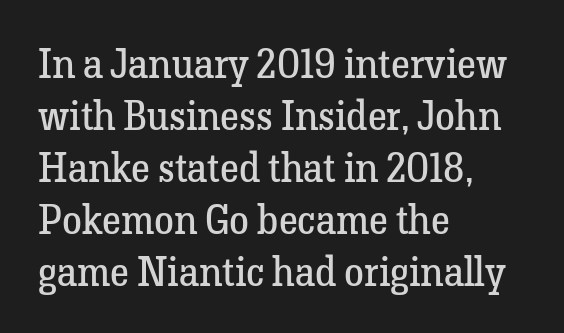
Words appear dense and cohesive because spacing is normal. It's the straight-up-and-down kind of type. Is the type heavy? It reads as light-to-regular instead. Stroke terminals: seriffed. Short and long lines alike share a common starting point at left.
